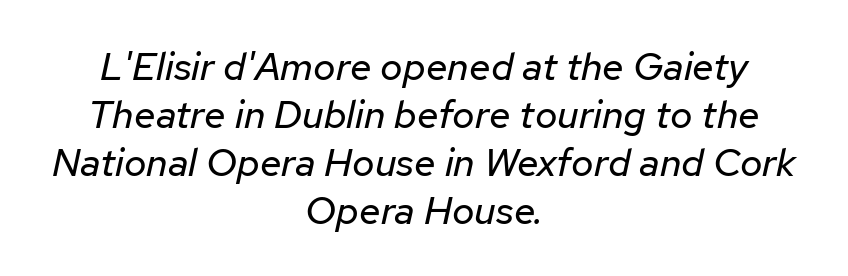
These lines were composed using italics. Students, note that the glyphs here touch the page at normal intervals. You could not count columns in this text — the font is proportionally spaced. Casual observation: everything's sitting right in the middle.
